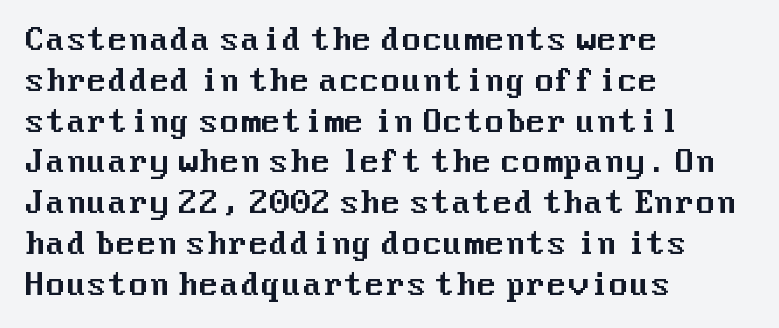
Q: Is the text italic (slanted)? A: No, it is upright.
Q: Is the typeface a serif or a sans-serif typeface? A: Sans-serif.
Q: Is the text underlined? A: No.
Q: How is the paragraph aligned? A: Left-aligned.
Q: Is the spacing between letters normal or unusually wide? A: Normal.
Q: Is the spacing between lines tight, normal or loose? A: Normal.
Q: Width (condensed, normal, or wide)? A: Normal.
Q: Stroke contrast? A: Medium.
Q: x-height? A: Medium.
